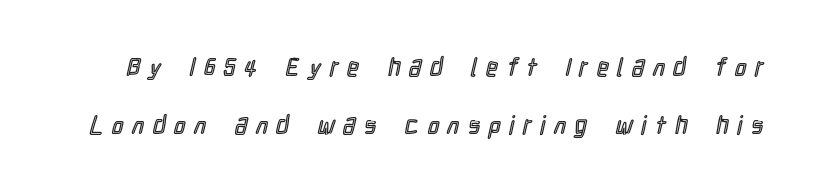
The lines are spread far apart with generous leading. Each row of text sits above clean, open space. Tracking value appears strongly positive — letters spread wide.
